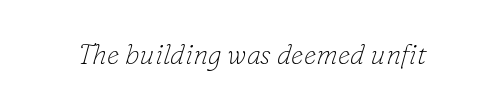
The image shows 28 px thin serif type, italic (leaning right); set normal letter spacing, not underlined; low stroke contrast and a small x-height.
